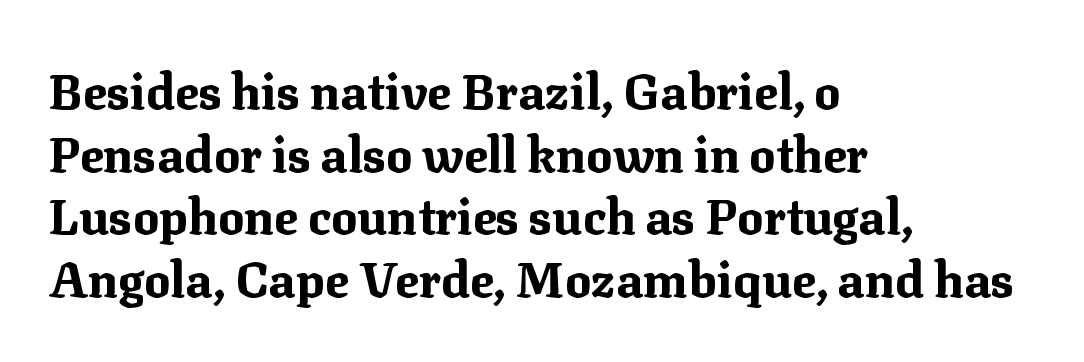
Interline gaps are of average width in this sample. This is roman type, the default non-slanted kind. A dark, heavy texture on the line: the type is bold. You could not count columns in this text — the font is proportionally spaced. There is no visible air inserted between adjacent glyphs.
